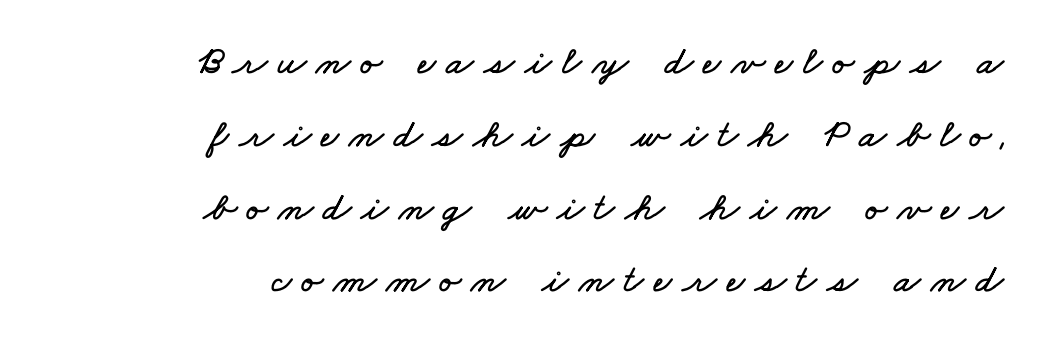
The passage shown is typed in a proportional face where columns would drift. Is the block centered? No — it sits flush against the right margin. Here the glyphs are tracked loosely, breaking word shapes into spaced letters. Check under the words: just untouched page.
